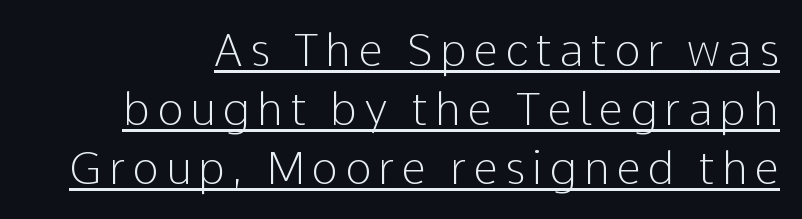
The typesetter has applied underlining to the passage shown. You could not count columns in this text — the font is proportionally spaced. Notice how descenders clear the ascenders below comfortably — that's standard leading. Ordinary non-slanted type is in use. Unlike a traditional serif, this face leaves its strokes unadorned. Is the type heavy? It reads as light-to-regular instead.
